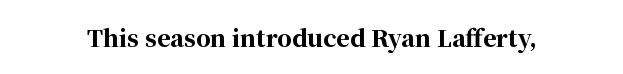
Q: Is the text bold? A: Yes.
Q: Is the text italic (slanted)? A: No, it is upright.
Q: Is the text underlined? A: No.
Q: Is the spacing between letters normal or unusually wide? A: Normal.
